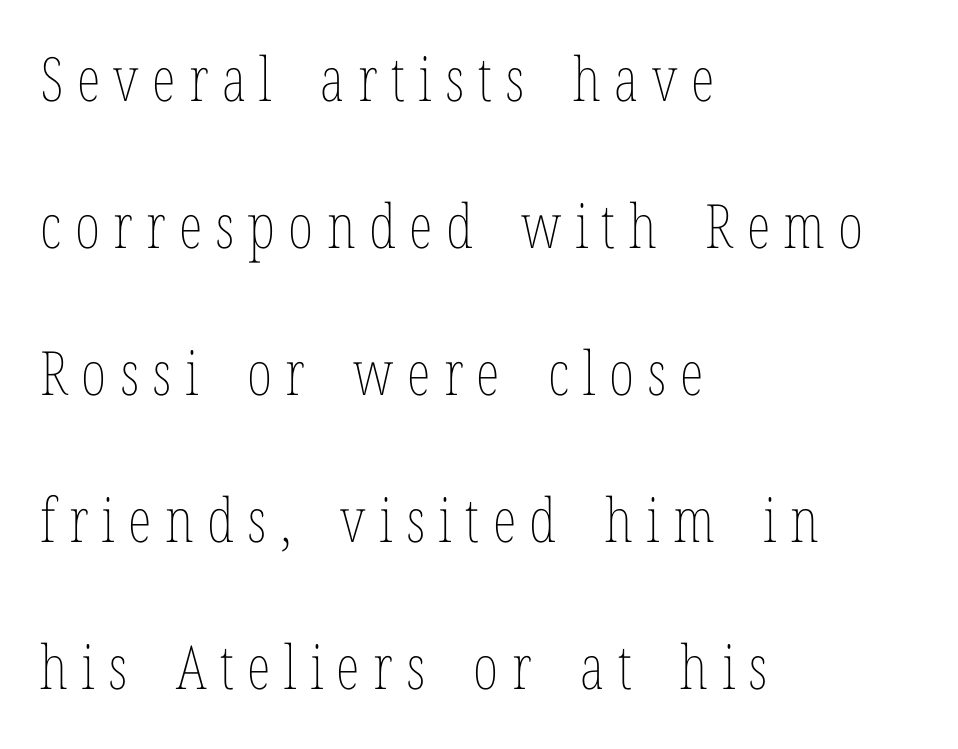
The image shows 61 px thin, condensed type, upright; set left-aligned, loose line spacing (2.41x), unusually wide letter spacing (+0.22 em), not underlined; low stroke contrast and a medium x-height.
